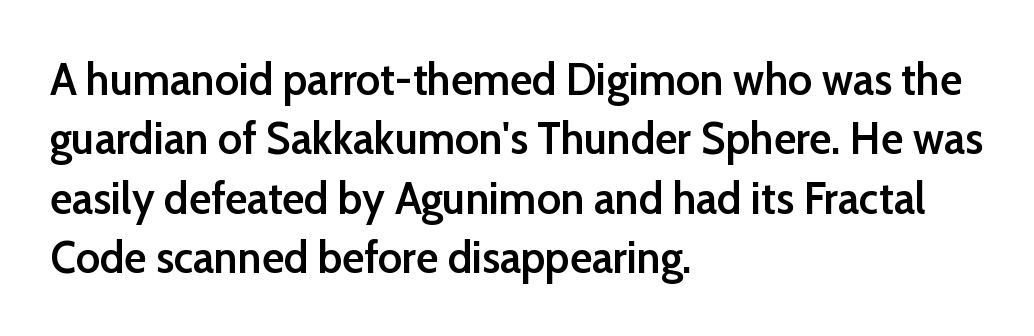
Q: Is the text bold? A: Semi-bold.
Q: Is the text italic (slanted)? A: No, it is upright.
Q: Is the typeface a serif or a sans-serif typeface? A: Sans-serif.
Q: Is the text underlined? A: No.
Q: How is the paragraph aligned? A: Left-aligned.
Q: Is the spacing between letters normal or unusually wide? A: Normal.
Q: Is the spacing between lines tight, normal or loose? A: Normal.
Q: Width (condensed, normal, or wide)? A: Normal.
Q: Stroke contrast? A: Low.
Q: x-height? A: Medium.
Q: Monospaced? A: No.
